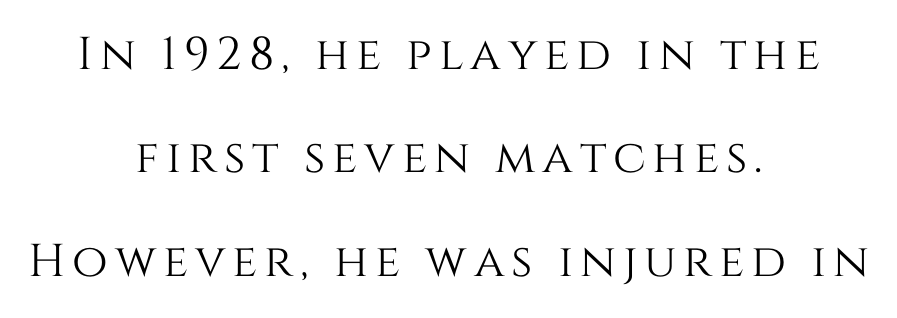
Each letter keeps its own natural width here, so spacing adapts to shape. In terms of leading, this rendering errs on the spacious side. Italic? Not at all — the glyphs are vertical. Lines of text with bare space underneath. Horizontal alignment here is central, giving a formal, balanced look.
